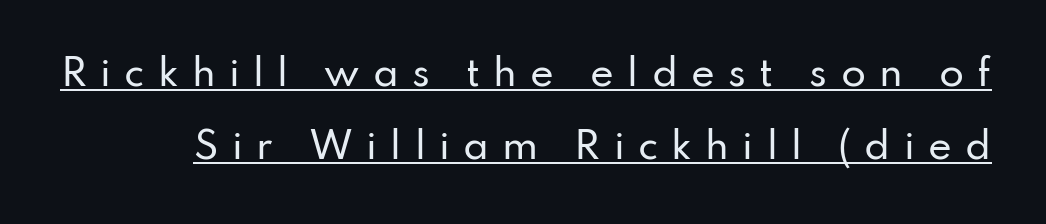
If you drew a line through each stem, it would be perfectly vertical. Baseline-to-baseline distance is far greater than the letter height. Quick note: underline on. Words appear elongated and porous because spacing is wide.
